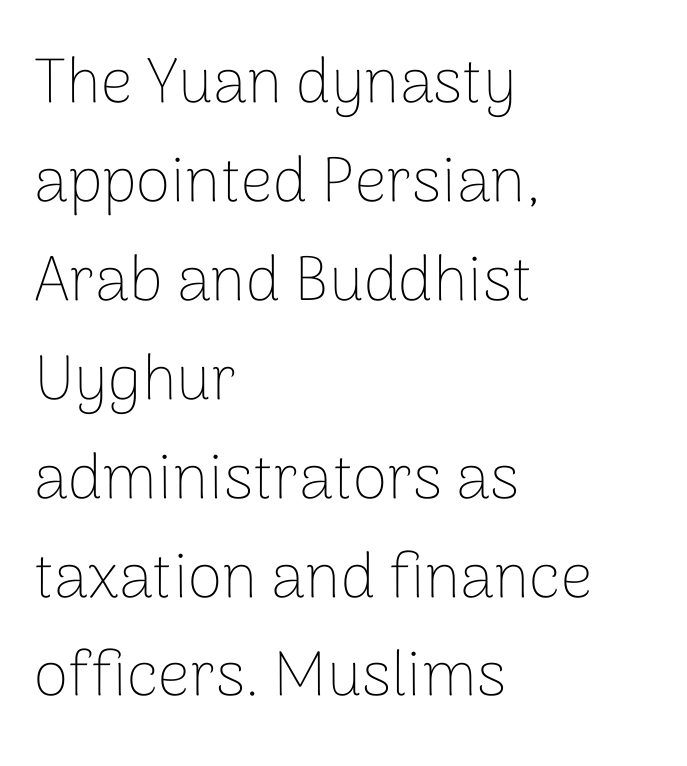
The image shows 63 px thin sans-serif type, upright; set left-aligned, normal line spacing (1.57x), normal letter spacing, not underlined; low stroke contrast and a medium x-height.
